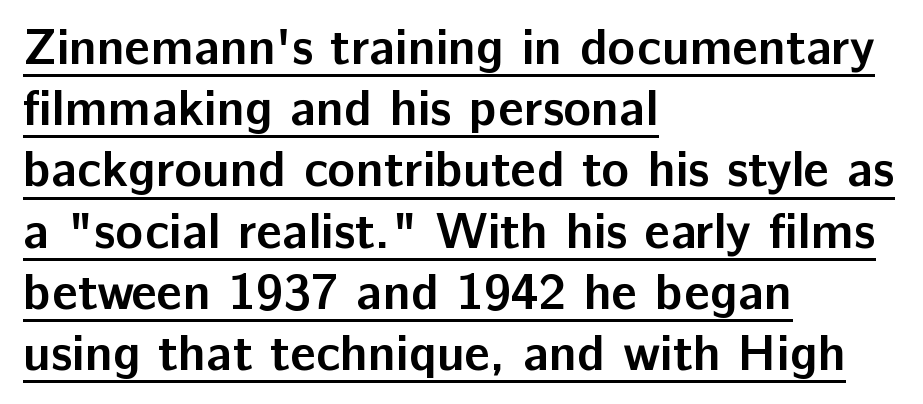
The image shows 51 px semibold sans-serif type, upright; set left-aligned, line spacing 1.2x, normal letter spacing, underlined; low stroke contrast and a medium x-height.
